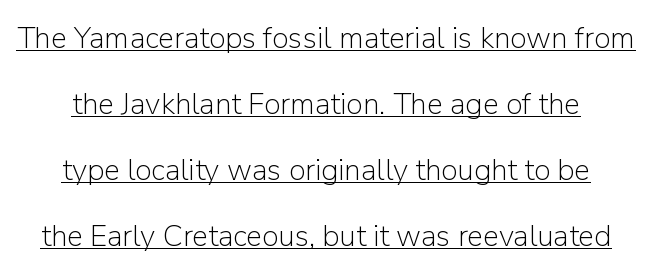
The image shows 30 px light sans-serif type, upright; set loose line spacing (2.2x), normal letter spacing, underlined; low stroke contrast and a medium x-height.
